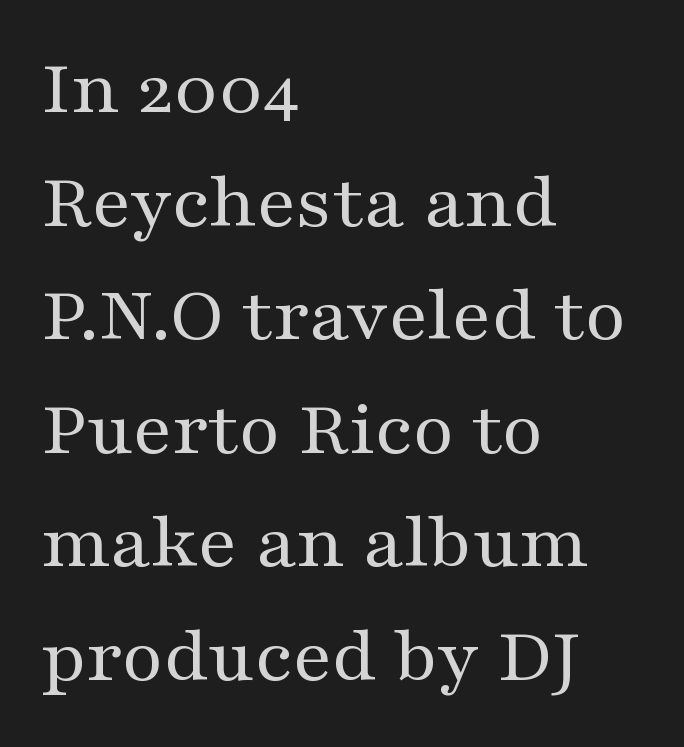
The rag falls on the right side of this text block. Unbolded letterforms with no extra heft. Is there much room between lines? A standard amount, neither cramped nor airy. Here the designer chose a conventional face with non-uniform glyph widths.
